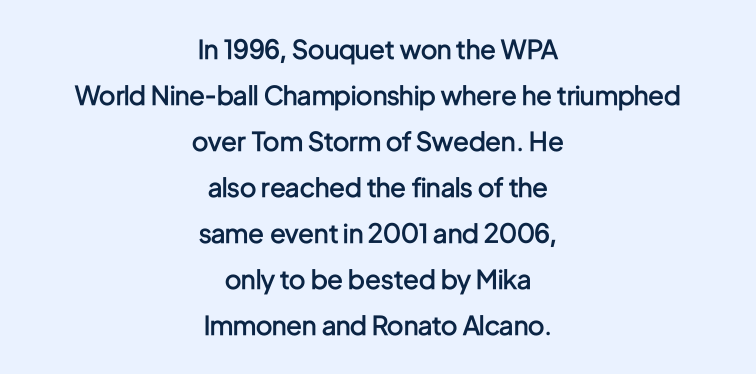
{"italic": "no", "bold": "semi", "underline": "no", "align": "center", "line_spacing_ratio": 1.77, "letter_spacing": "normal", "letter_spacing_em": 0.0, "glyph_px": 26}
